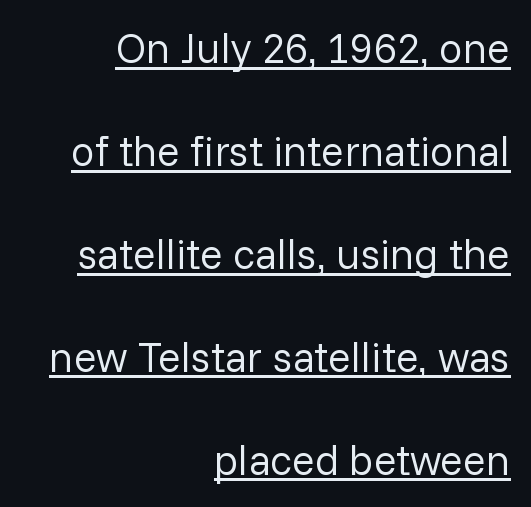
{"serif": "no", "italic": "no", "bold": "no", "weight": "regular", "width": "normal", "stroke_contrast": "low", "x_height": "medium", "monospaced": "no", "underline": "yes", "align": "right", "line_spacing": "loose", "line_spacing_ratio": 2.45, "letter_spacing": "normal", "letter_spacing_em": 0.0, "glyph_px": 42}
